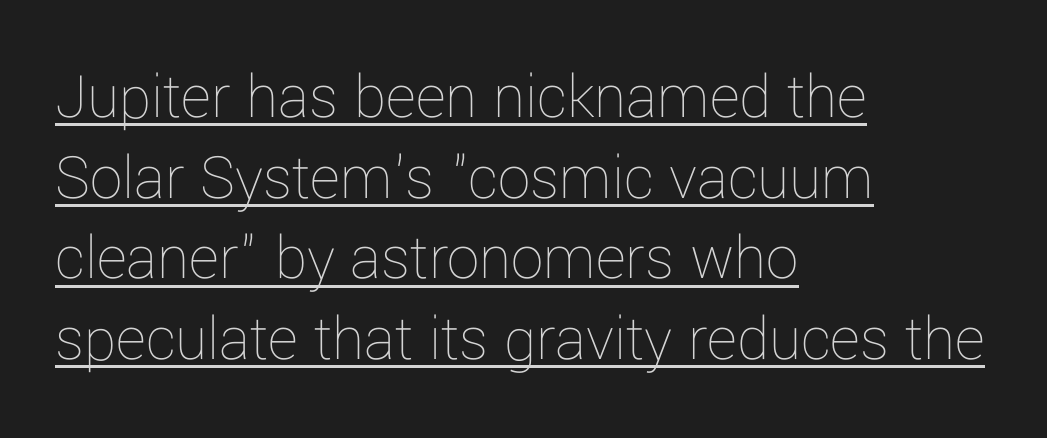
The image shows 65 px thin type, upright; set left-aligned, line spacing 1.24x, normal letter spacing, underlined; low stroke contrast and a medium x-height.
